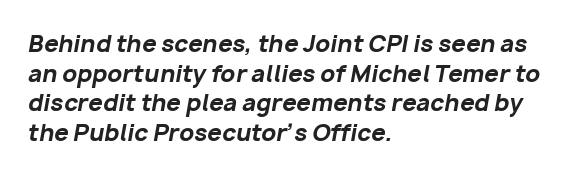
Characters are canted at an angle relative to the baseline's perpendicular. Caption: bold face, heavy strokes. The rendering uses a moderate line-height, typical for paragraphs. Compared with a centered layout, this one pins lines to the left instead. You could call the tracking neutral — neither tight nor loose. The baseline area is clear.
